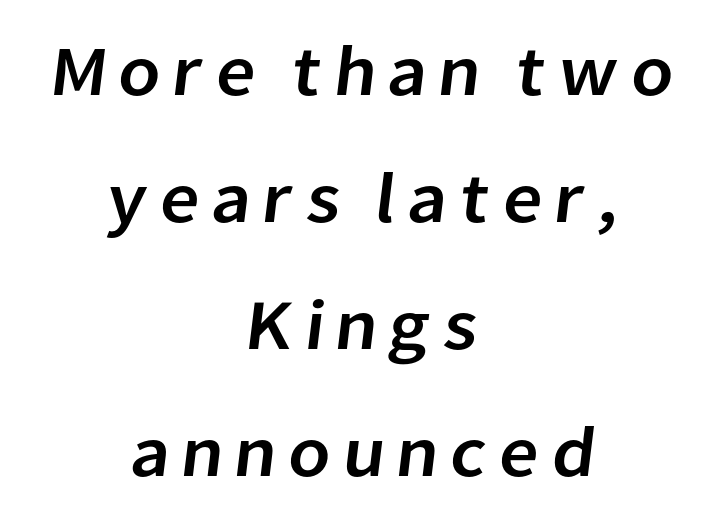
The image shows 71 px sans-serif type; set centered, line spacing 1.79x, not underlined; low stroke contrast and a medium x-height.
